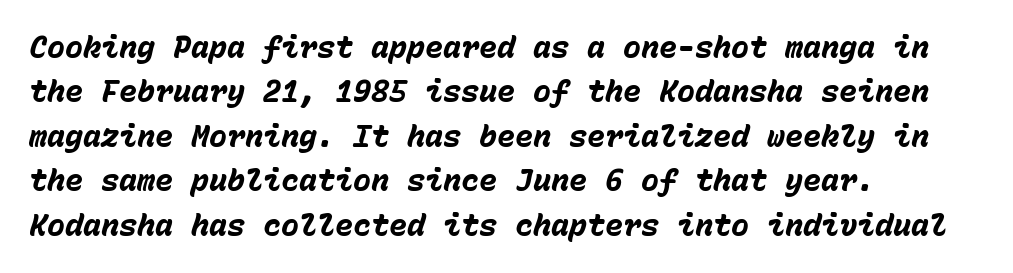
Q: Is the text bold? A: Yes.
Q: Is the text italic (slanted)? A: Yes, it leans right by about 15 degrees.
Q: Is the text underlined? A: No.
Q: How is the paragraph aligned? A: Left-aligned.
Q: Is the spacing between letters normal or unusually wide? A: Normal.
Q: Is the spacing between lines tight, normal or loose? A: Normal.
Q: Width (condensed, normal, or wide)? A: Normal.
Q: Stroke contrast? A: Low.
Q: x-height? A: Medium.
Q: Monospaced? A: Yes.
